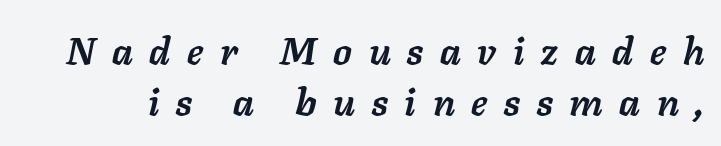
{"italic": "yes", "lean": "right", "slant_degrees": 11, "bold": "yes", "weight": "semibold", "width": "normal", "stroke_contrast": "low", "x_height": "medium", "monospaced": "no", "underline": "no", "line_spacing": "normal", "line_spacing_ratio": 1.35, "letter_spacing": "wide", "letter_spacing_em": 0.44, "glyph_px": 38}
